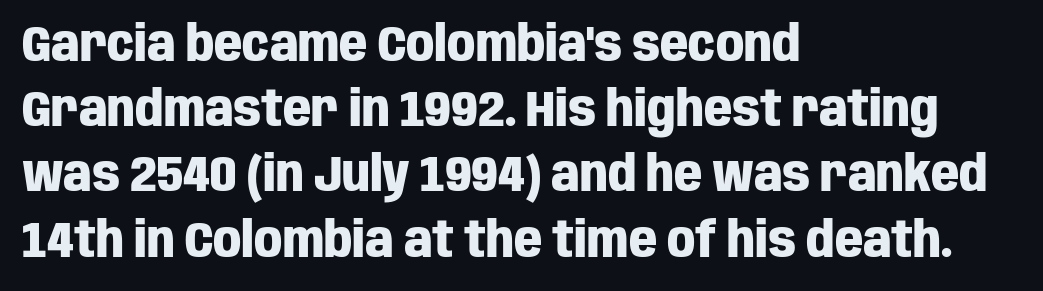
The image shows 49 px heavy, condensed sans-serif type, upright; set left-aligned, normal line spacing (1.33x), normal letter spacing, not underlined; low stroke contrast and a large x-height.
